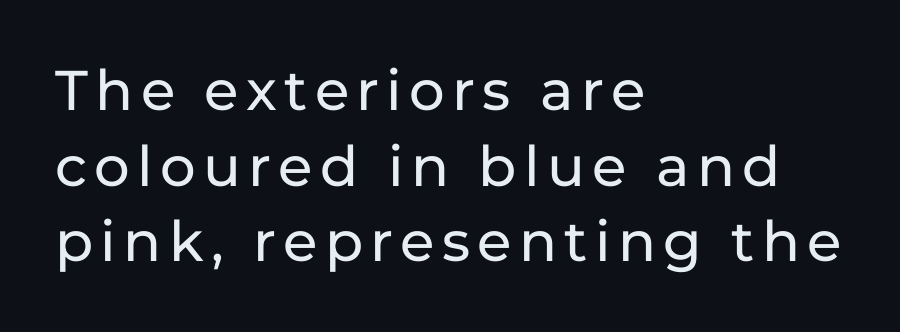
The designer went with a sans here, leaving each stem footless. Alignment: flush left. The face used here is proportionally spaced, like ordinary book or web type. The letters stand upright; this is a roman face.
